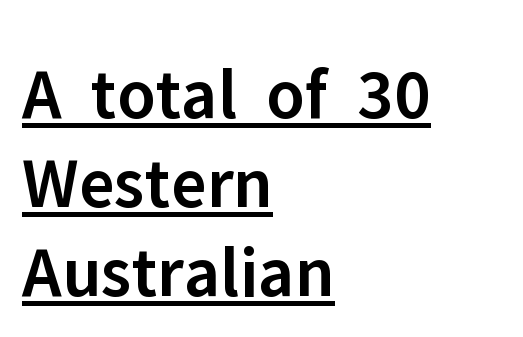
{"serif": "no", "italic": "no", "bold": "semi", "weight": "semibold", "width": "normal", "stroke_contrast": "low", "x_height": "medium", "monospaced": "no", "underline": "yes", "align": "left", "line_spacing_ratio": 1.22, "letter_spacing": "normal", "letter_spacing_em": 0.0, "glyph_px": 73}
